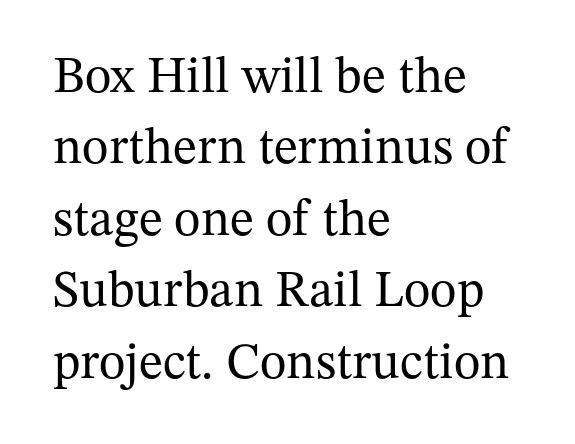
Q: Is the text bold? A: No.
Q: Is the text italic (slanted)? A: No, it is upright.
Q: Is the typeface a serif or a sans-serif typeface? A: Serif.
Q: Is the text underlined? A: No.
Q: How is the paragraph aligned? A: Left-aligned.
Q: Is the spacing between letters normal or unusually wide? A: Normal.
Q: Is the spacing between lines tight, normal or loose? A: Normal.
Q: Width (condensed, normal, or wide)? A: Normal.
Q: Stroke contrast? A: Medium.
Q: x-height? A: Medium.
Q: Monospaced? A: No.
